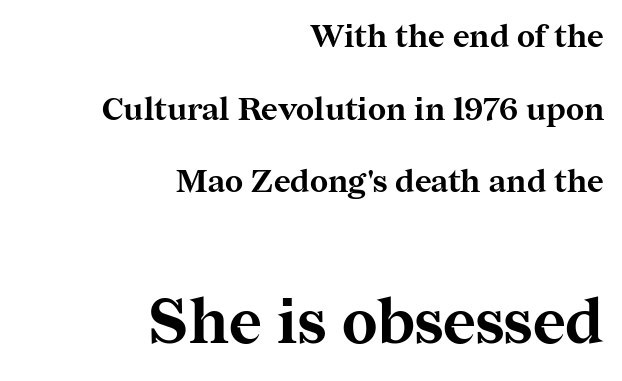
Which of the two is more prominent by size? The second, at the bottom. Classification — serif. Horizontally, the lines are justified to the trailing edge only. The glyphs are unaccompanied by any horizontal stroke below them.
